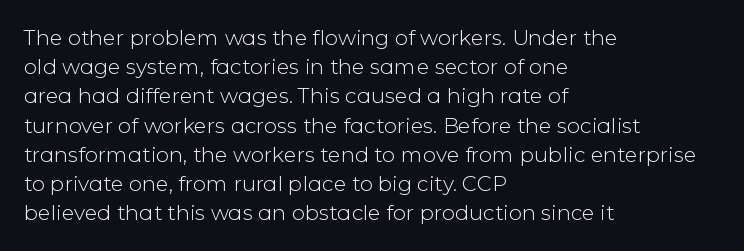
{"italic": "no", "bold": "no", "underline": "no", "align": "left", "line_spacing": "normal", "line_spacing_ratio": 1.39, "letter_spacing": "normal", "letter_spacing_em": 0.0, "glyph_px": 21}
